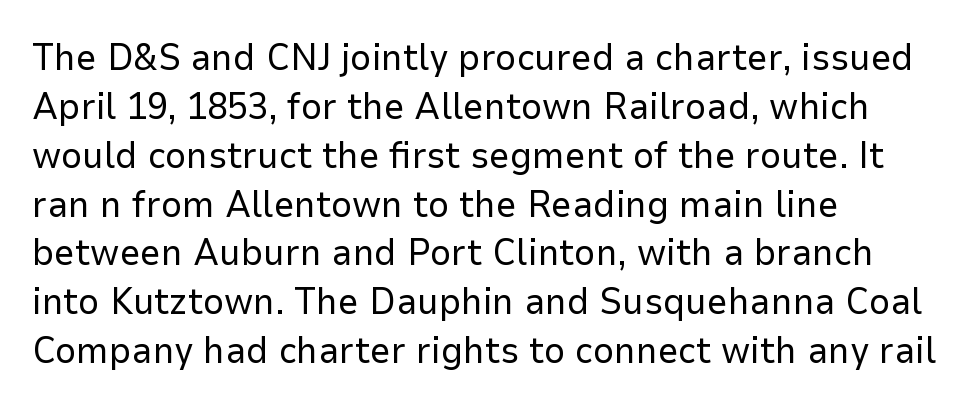
The type is set solid horizontally, with unmodified tracking. The words here are not underlined. A typesetter would call this leading conventional body-copy spacing. No heavy texture on the line: the type isn't bold. These lines are rendered in a variable-pitch font. Typographically, this falls in the sans-serif category.
